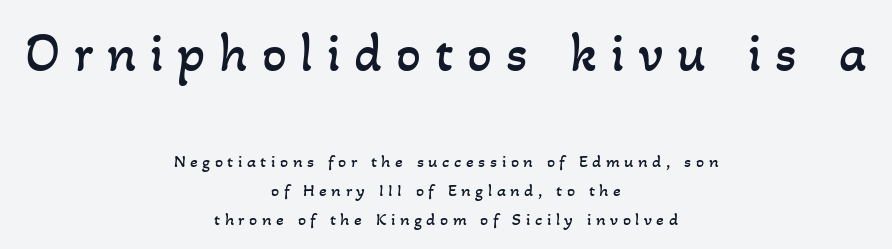
Q: Is the text bold? A: No.
Q: Is the text underlined? A: No.
Q: How is the paragraph aligned? A: Centered.
Q: Is the spacing between letters normal or unusually wide? A: Unusually wide.
Q: Is the spacing between lines tight, normal or loose? A: Normal.
Q: Which block of text is set in a larger size, the first (top) or the second (bottom)? A: The first (top) one.
Q: Width (condensed, normal, or wide)? A: Normal.
Q: Stroke contrast? A: Low.
Q: x-height? A: Small.
Q: Monospaced? A: No.
